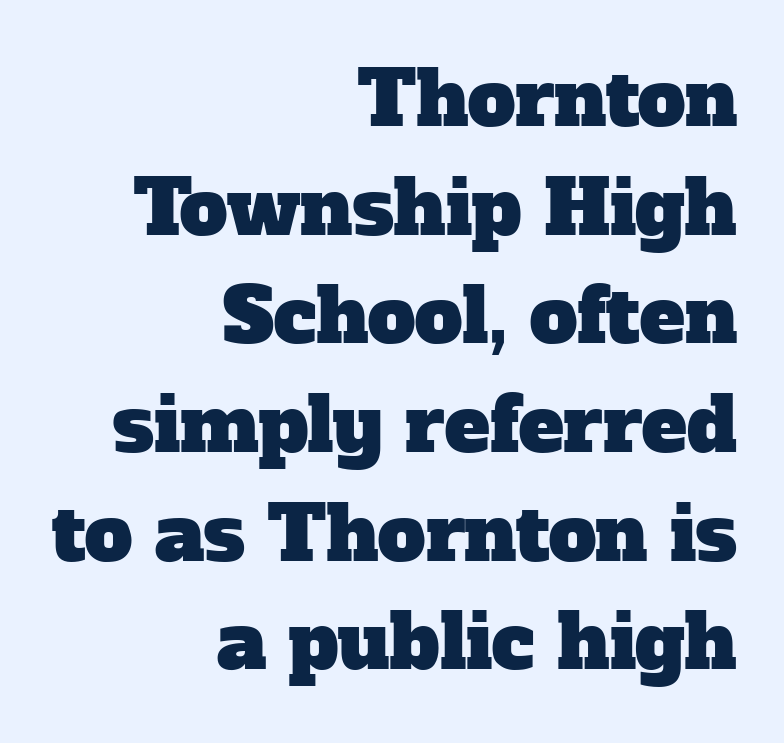
The image shows 76 px serif type; set right-aligned, normal line spacing (1.43x), normal letter spacing, not underlined; low stroke contrast and a medium x-height.
